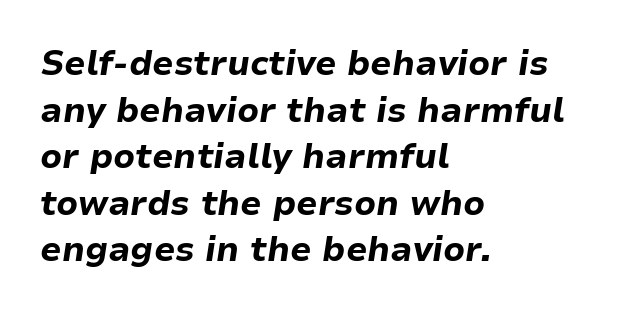
The image shows 34 px bold type, italic (leaning right); set left-aligned, normal line spacing (1.37x), normal letter spacing, not underlined; low stroke contrast and a medium x-height.
